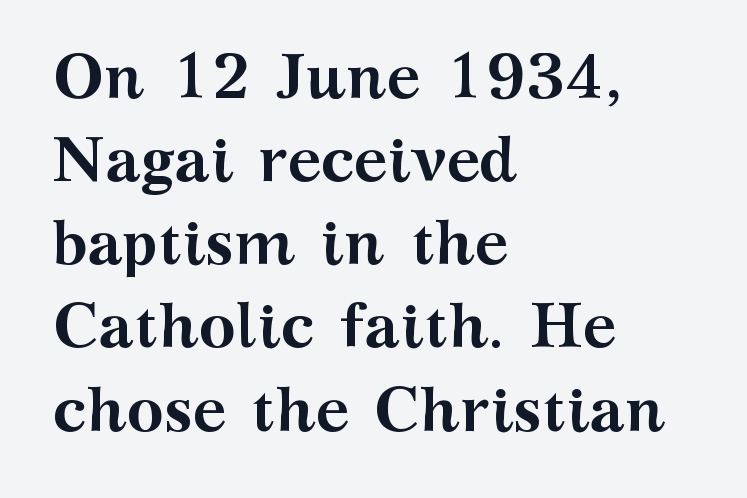
The image shows 63 px semibold, wide serif type, upright; set left-aligned, normal line spacing (1.32x), normal letter spacing, not underlined; medium stroke contrast and a medium x-height.
